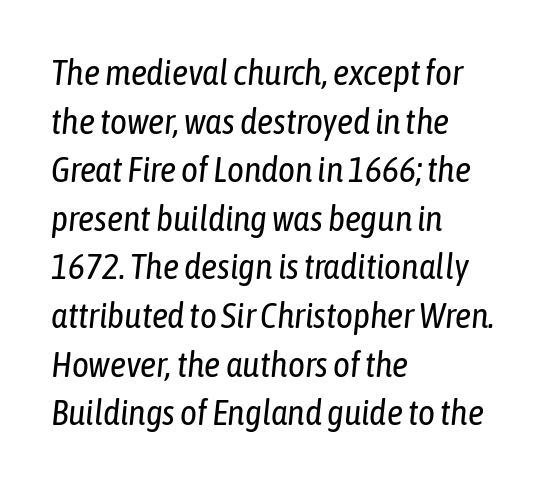
{"italic": "yes", "lean": "right", "slant_degrees": 6, "bold": "no", "weight": "regular", "width": "condensed", "stroke_contrast": "low", "x_height": "medium", "monospaced": "no", "underline": "no", "align": "left", "line_spacing": "normal", "line_spacing_ratio": 1.35, "letter_spacing": "normal", "letter_spacing_em": 0.0, "glyph_px": 36}
